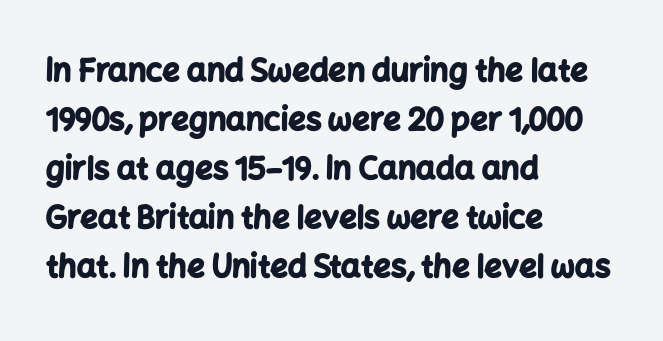
Q: Is the text bold? A: Yes.
Q: Is the text italic (slanted)? A: No, it is upright.
Q: Is the typeface a serif or a sans-serif typeface? A: Sans-serif.
Q: Is the text underlined? A: No.
Q: How is the paragraph aligned? A: Left-aligned.
Q: Is the spacing between letters normal or unusually wide? A: Normal.
Q: Is the spacing between lines tight, normal or loose? A: Normal.
Q: Width (condensed, normal, or wide)? A: Normal.
Q: Stroke contrast? A: Low.
Q: x-height? A: Medium.
Q: Monospaced? A: No.
